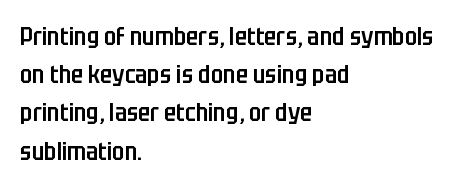
{"italic": "no", "bold": "semi", "underline": "no", "align": "left", "line_spacing": "normal", "line_spacing_ratio": 1.53, "letter_spacing": "normal", "letter_spacing_em": 0.0, "glyph_px": 25}
